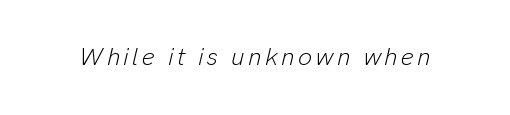
{"italic": "yes", "lean": "right", "slant_degrees": 13, "bold": "no", "underline": "no", "glyph_px": 25}
